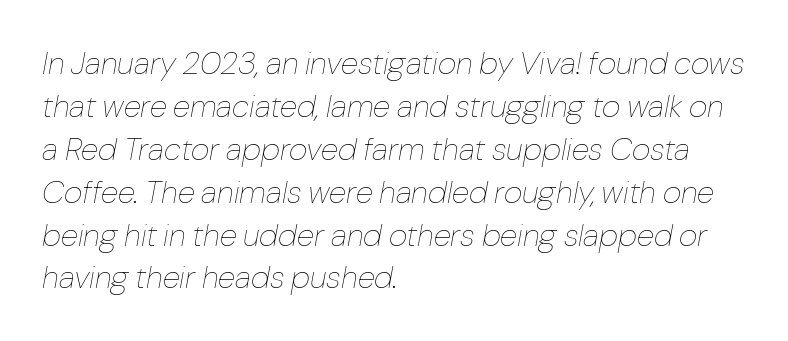
{"italic": "yes", "lean": "right", "slant_degrees": 10, "bold": "no", "weight": "thin", "width": "normal", "stroke_contrast": "low", "x_height": "medium", "monospaced": "no", "underline": "no", "align": "left", "line_spacing": "normal", "line_spacing_ratio": 1.34, "letter_spacing": "normal", "letter_spacing_em": 0.0, "glyph_px": 32}
